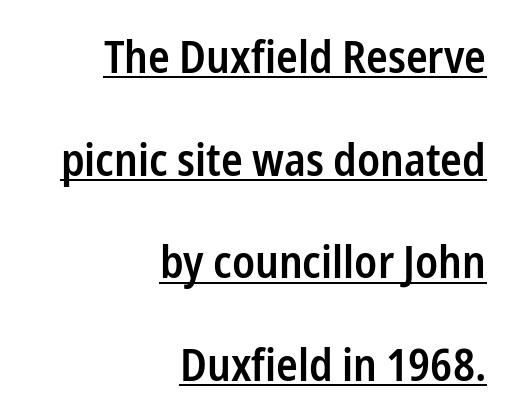
The image shows 45 px semibold, condensed sans-serif type, upright; set right-aligned, loose line spacing (2.28x), normal letter spacing, underlined; low stroke contrast and a medium x-height.
